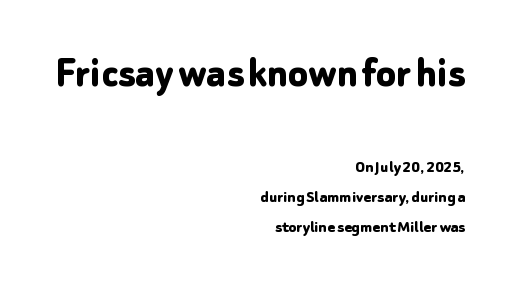
Q: Is the text bold? A: Yes.
Q: Is the text italic (slanted)? A: No, it is upright.
Q: Is the typeface a serif or a sans-serif typeface? A: Sans-serif.
Q: Is the text underlined? A: No.
Q: How is the paragraph aligned? A: Right-aligned.
Q: Is the spacing between letters normal or unusually wide? A: Normal.
Q: Is the spacing between lines tight, normal or loose? A: Normal.
Q: Which block of text is set in a larger size, the first (top) or the second (bottom)? A: The first (top) one.
Q: Width (condensed, normal, or wide)? A: Normal.
Q: Stroke contrast? A: Low.
Q: x-height? A: Medium.
Q: Monospaced? A: No.
